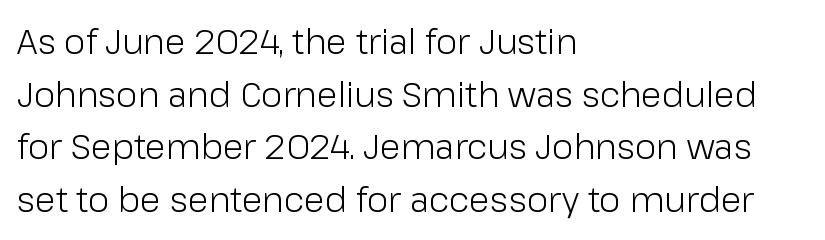
Q: Is the text bold? A: No.
Q: Is the text italic (slanted)? A: No, it is upright.
Q: Is the typeface a serif or a sans-serif typeface? A: Sans-serif.
Q: Is the text underlined? A: No.
Q: How is the paragraph aligned? A: Left-aligned.
Q: Is the spacing between letters normal or unusually wide? A: Normal.
Q: Is the spacing between lines tight, normal or loose? A: Normal.
Q: Width (condensed, normal, or wide)? A: Normal.
Q: Stroke contrast? A: Low.
Q: x-height? A: Medium.
Q: Monospaced? A: No.
